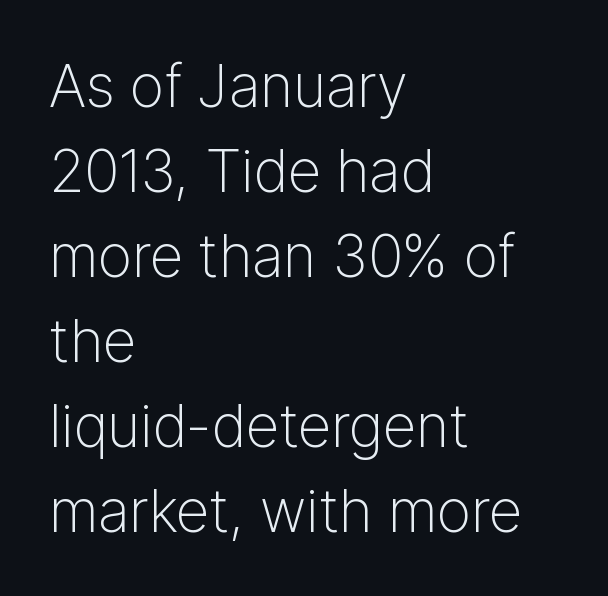
Tracking here is standard; glyphs follow each other at the usual distance. The lettering stays uniformly vertical, giving the passage a roman look. The face used here is a sans, in the tradition of grotesques and geometrics. These lines stack with their left ends in a neat column. Vertically, the passage feels balanced, rows spaced as you'd expect.
